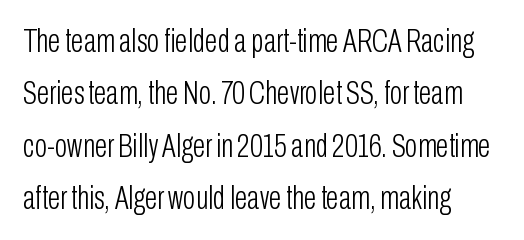
Quick note: not italic, upright. The face used here is proportionally spaced, like ordinary book or web type. Reading down the column, the eye jumps a familiar distance to each next line. Nope, no serifs anywhere on these letters.
